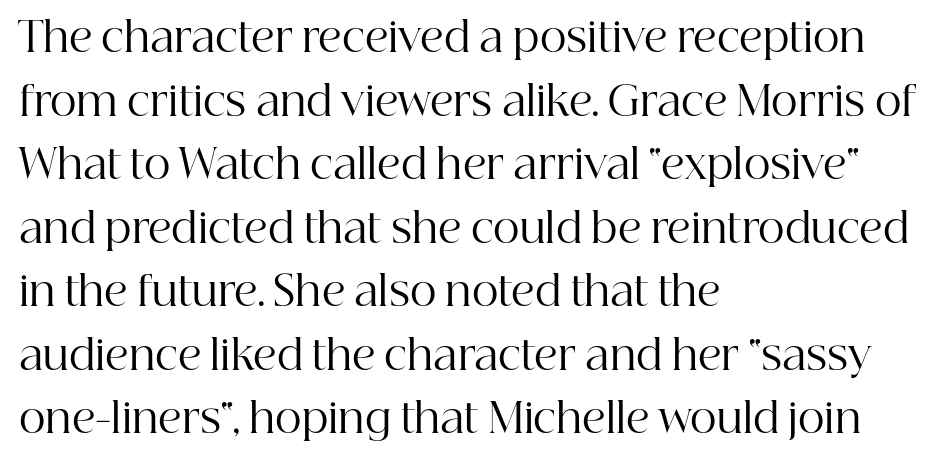
Q: Is the text bold? A: No.
Q: Is the text italic (slanted)? A: No, it is upright.
Q: Is the typeface a serif or a sans-serif typeface? A: Serif.
Q: Is the text underlined? A: No.
Q: How is the paragraph aligned? A: Left-aligned.
Q: Is the spacing between letters normal or unusually wide? A: Normal.
Q: Is the spacing between lines tight, normal or loose? A: Normal.
Q: Width (condensed, normal, or wide)? A: Normal.
Q: Stroke contrast? A: High.
Q: x-height? A: Medium.
Q: Monospaced? A: No.
